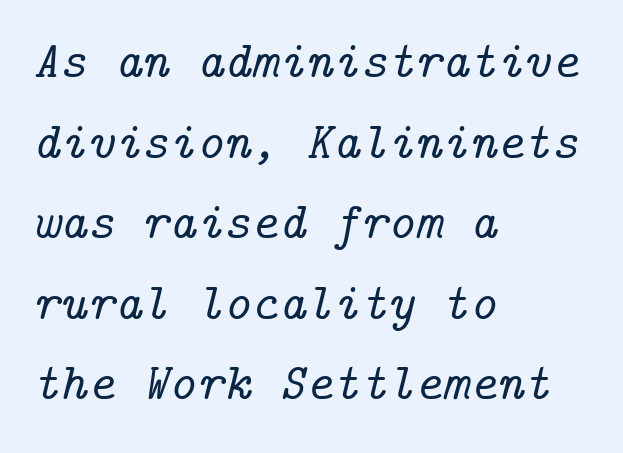
Q: Is the text italic (slanted)? A: Yes, it leans right by about 14 degrees.
Q: Is the typeface a serif or a sans-serif typeface? A: Serif.
Q: Is the text underlined? A: No.
Q: How is the paragraph aligned? A: Left-aligned.
Q: Is the spacing between letters normal or unusually wide? A: Normal.
Q: Is the spacing between lines tight, normal or loose? A: Normal.
Q: Width (condensed, normal, or wide)? A: Normal.
Q: Stroke contrast? A: Low.
Q: x-height? A: Medium.
